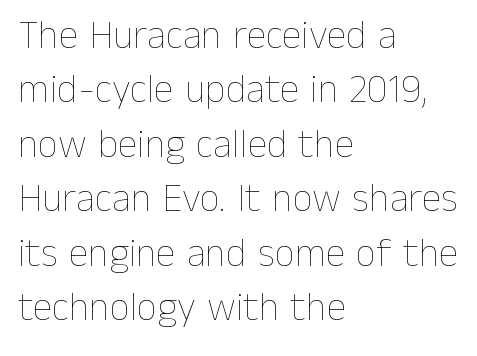
Do the characters align in a grid? No, the font is proportional. Every stem runs plumb, perpendicular to the baseline. Nothing unusual about the tracking: characters are spaced as the font intends. Leftover space on each line is placed entirely after the last word. Is this a heavy cut? Hardly; it is regular or lighter. Descenders hang freely into open space.
